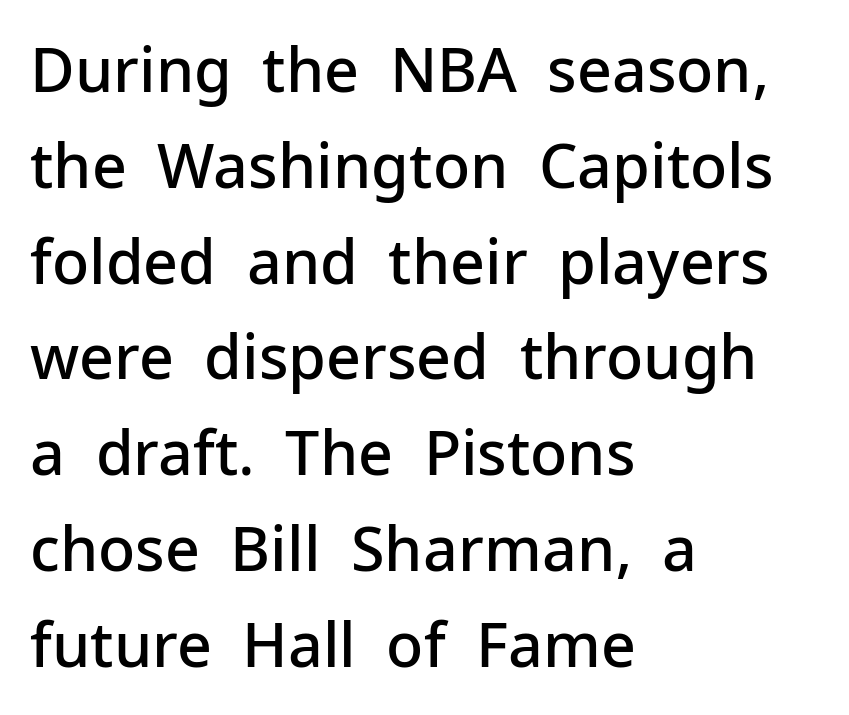
Style check: upright. In terms of leading, this rendering sits right in the middle. Font category for this specimen: sans-serif. The horizontal fit of the characters is conventional and even. Type without underlining.
